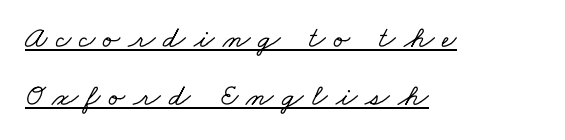
Do the characters align in a grid? No, the font is proportional. Glyph-to-glyph distance is far greater than everyday printed text. Compared with a centered layout, this one pins lines to the left instead. Check where the strokes stop: tiny serifs finish them off.
